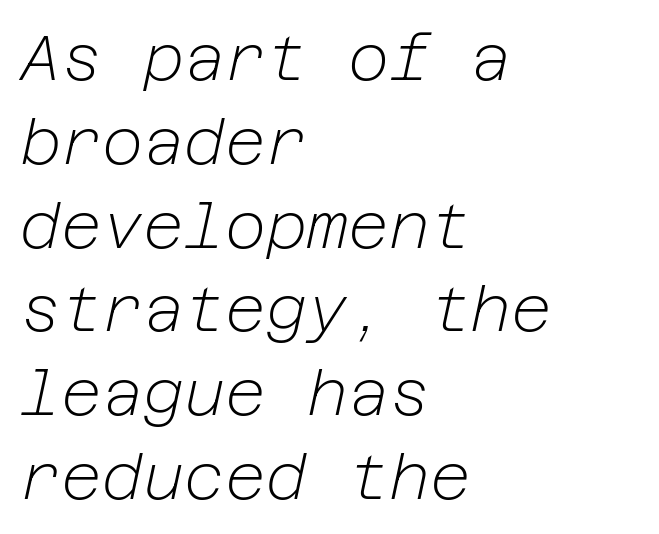
The image shows 63 px light type, italic (leaning right); set left-aligned, normal line spacing (1.33x), normal letter spacing, not underlined; low stroke contrast and a medium x-height.
